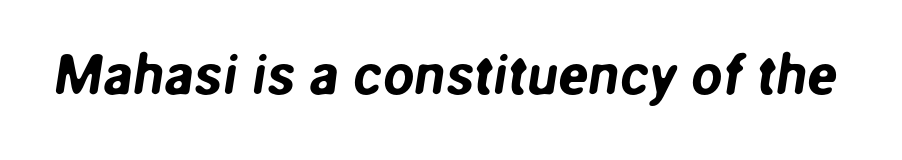
There is no visible air inserted between adjacent glyphs. This rendering employs a face without finishing strokes, i.e., a sans-serif. Note the varied advance widths — an 'i' is clearly narrower than an 'm'. Unmarked baselines from the first word to the last.
